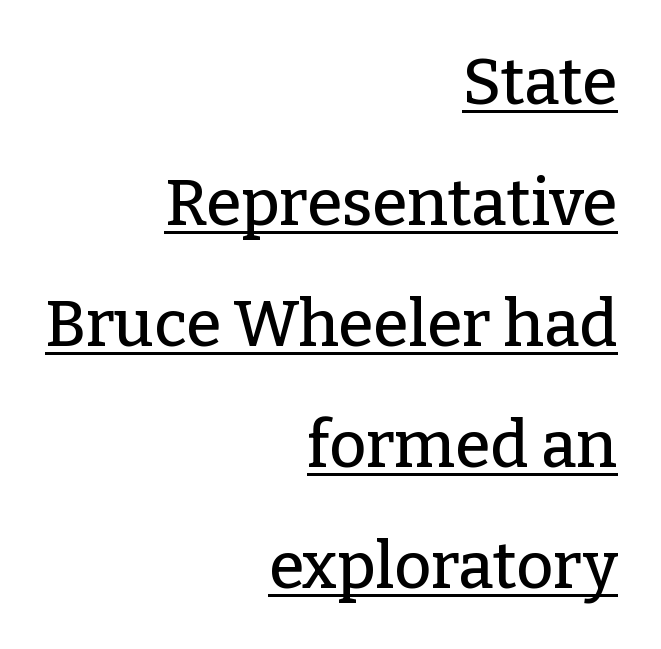
Nobody touched the tracking dial on this one. Ascenders rise straight up at ninety degrees. Caption: multi-line text, flush right, ragged left. This is underlined copy, the kind a proofreader might mark for attention. This rendering employs a face with finishing strokes, i.e., a serif.
